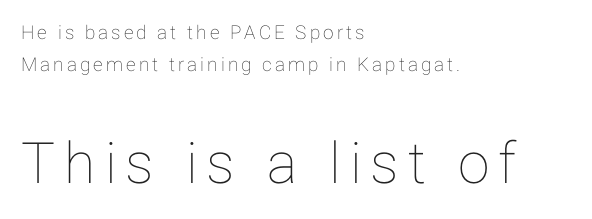
Unmarked baselines from the first word to the last. The passage shown begins with its smaller block and ends with its larger one. Horizontal bands of white between lines are of average thickness. Every stem runs plumb, perpendicular to the baseline.
